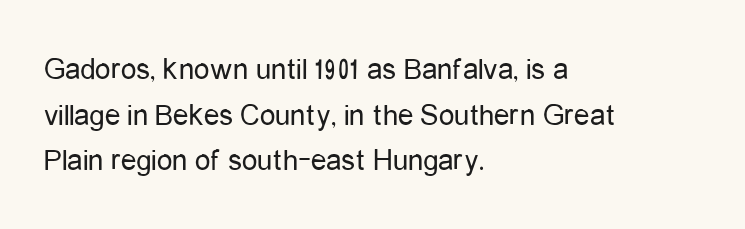
Look at the tracking — it's just the regular setting, nothing added. Honestly, the row spacing looks completely unremarkable. Ink coverage per letter is moderate at most. A typesetter would mark this as roman, not italic. Leftover space on each line is placed entirely after the last word.
